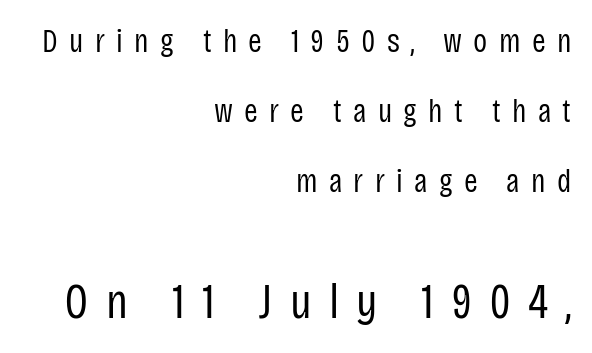
The image shows 50 px regular-weight, condensed sans-serif type, upright; set right-aligned, loose line spacing (2.12x), unusually wide letter spacing (+0.34 em), not underlined; the second (bottom) block is 1.52x larger; low stroke contrast and a large x-height.
